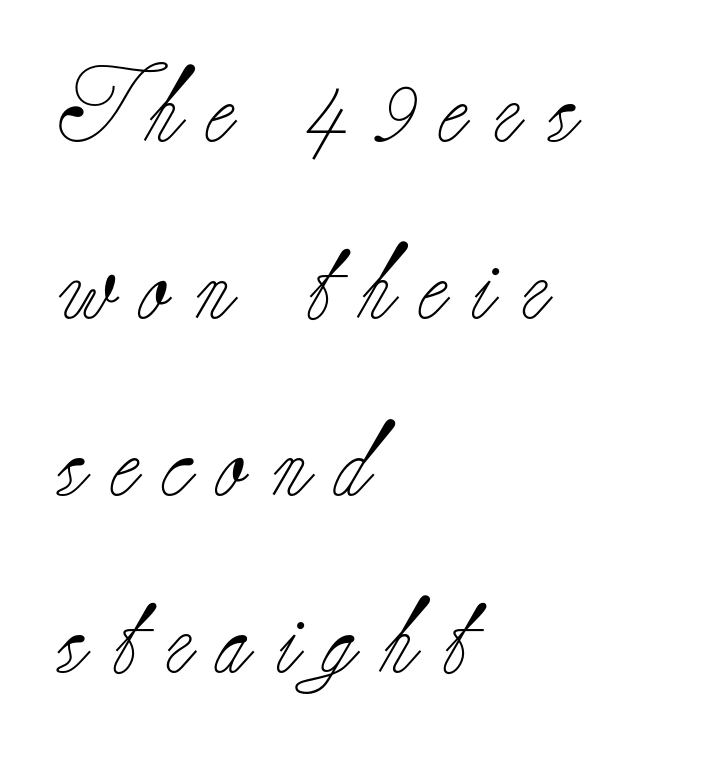
Q: Is the text bold? A: No.
Q: Is the text italic (slanted)? A: Yes.
Q: Is the typeface a serif or a sans-serif typeface? A: Serif.
Q: Is the text underlined? A: No.
Q: How is the paragraph aligned? A: Left-aligned.
Q: Is the spacing between letters normal or unusually wide? A: Unusually wide.
Q: Is the spacing between lines tight, normal or loose? A: Loose.
Q: Width (condensed, normal, or wide)? A: Normal.
Q: Stroke contrast? A: Low.
Q: x-height? A: Small.
Q: Monospaced? A: No.
